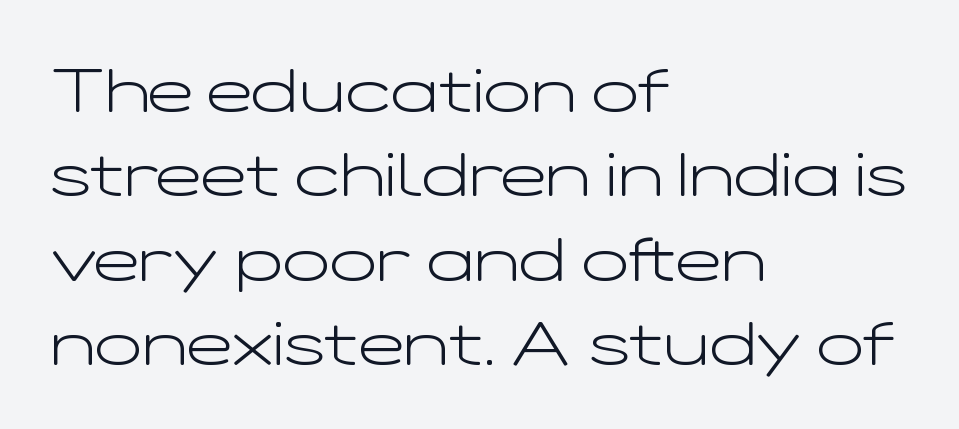
The image shows 62 px light, wide sans-serif type, upright; set left-aligned, normal line spacing (1.36x), normal letter spacing, not underlined; low stroke contrast and a medium x-height.
